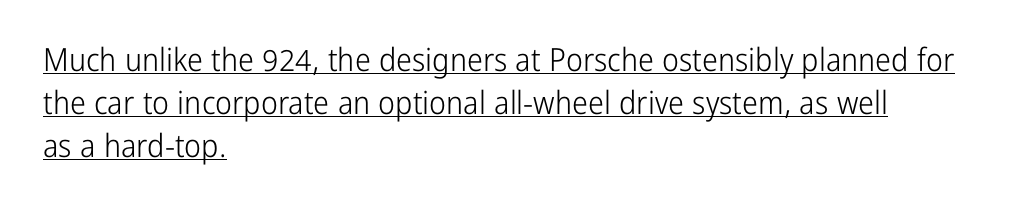
Q: Is the text bold? A: No.
Q: Is the text italic (slanted)? A: No, it is upright.
Q: Is the typeface a serif or a sans-serif typeface? A: Sans-serif.
Q: Is the text underlined? A: Yes.
Q: How is the paragraph aligned? A: Left-aligned.
Q: Is the spacing between letters normal or unusually wide? A: Normal.
Q: Is the spacing between lines tight, normal or loose? A: Normal.
Q: Width (condensed, normal, or wide)? A: Condensed.
Q: Stroke contrast? A: Low.
Q: x-height? A: Medium.
Q: Monospaced? A: No.
